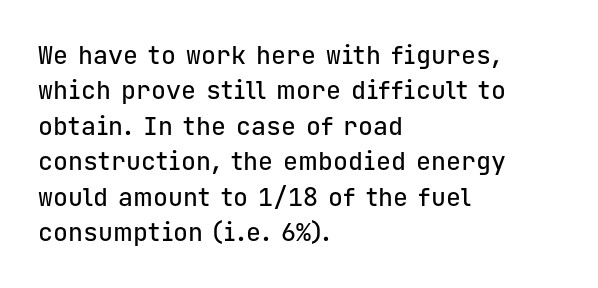
{"italic": "no", "underline": "no", "align": "left", "line_spacing": "normal", "line_spacing_ratio": 1.42, "letter_spacing": "normal", "letter_spacing_em": 0.0, "glyph_px": 25}
